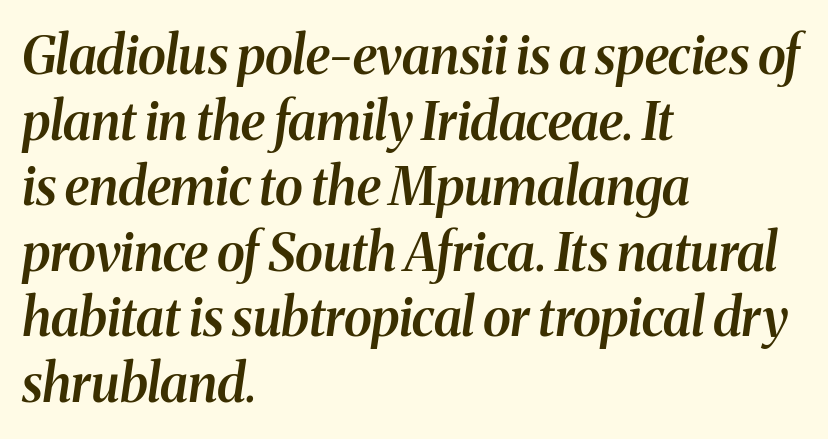
{"serif": "yes", "italic": "yes", "lean": "right", "slant_degrees": 8, "bold": "semi", "weight": "semibold", "width": "normal", "stroke_contrast": "medium", "x_height": "medium", "monospaced": "no", "underline": "no", "align": "left", "line_spacing": "normal", "line_spacing_ratio": 1.26, "letter_spacing": "normal", "letter_spacing_em": 0.0, "glyph_px": 52}
